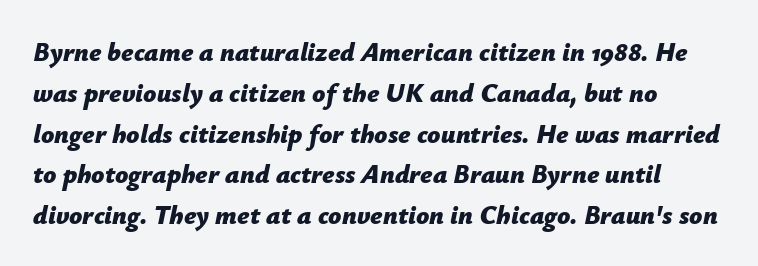
Q: Is the text bold? A: Yes.
Q: Is the text italic (slanted)? A: Yes, it leans right by about 12 degrees.
Q: Is the text underlined? A: No.
Q: Is the spacing between letters normal or unusually wide? A: Normal.
Q: Is the spacing between lines tight, normal or loose? A: Normal.
